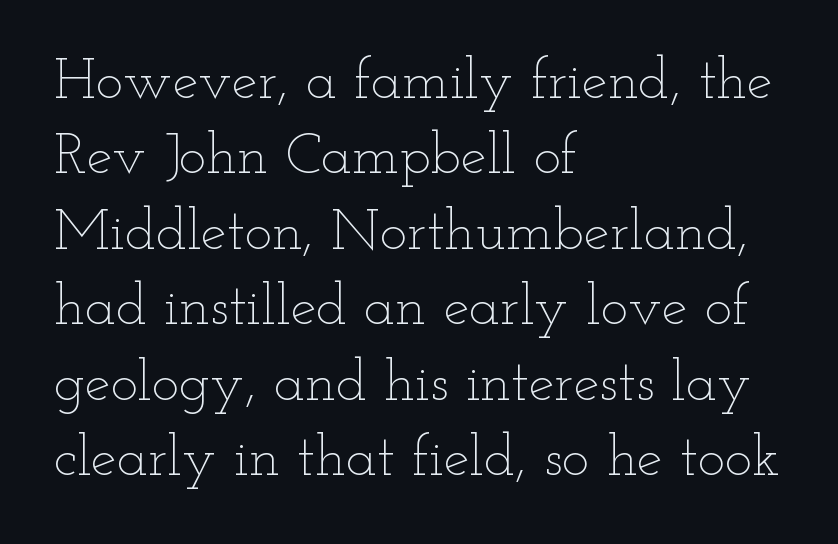
{"italic": "no", "bold": "no", "weight": "thin", "width": "wide", "stroke_contrast": "low", "x_height": "small", "monospaced": "no", "underline": "no", "align": "left", "line_spacing": "normal", "line_spacing_ratio": 1.3, "letter_spacing": "normal", "letter_spacing_em": 0.0, "glyph_px": 58}
